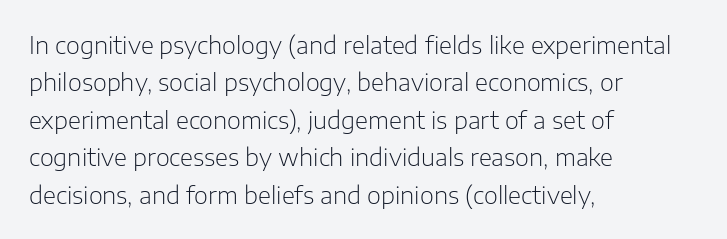
Evenly set lines give the paragraph a standard silhouette. Here the glyphs are tracked normally, forming tight word shapes. Rule under the text: the space is simply empty. Italic? Not at all — the glyphs are vertical. These glyphs show unthickened strokes, regular width or finer.
